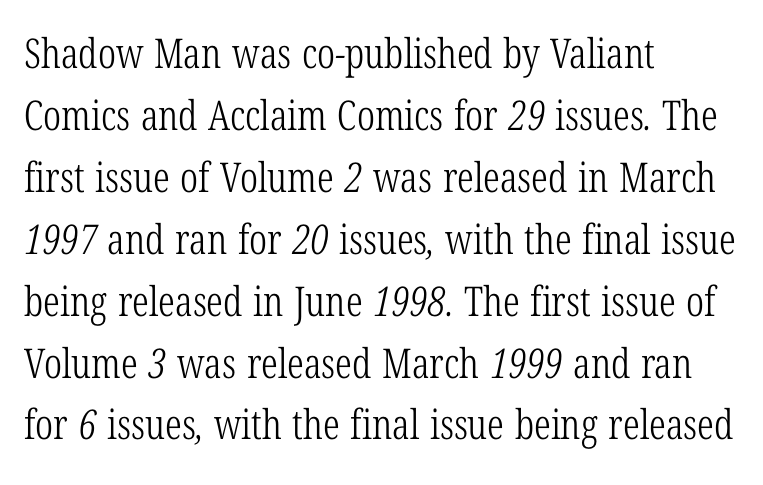
{"serif": "yes", "bold": "no", "weight": "light", "width": "condensed", "stroke_contrast": "low", "x_height": "medium", "monospaced": "no", "underline": "no", "align": "left", "line_spacing": "normal", "line_spacing_ratio": 1.51, "letter_spacing": "normal", "letter_spacing_em": 0.0, "glyph_px": 41}
